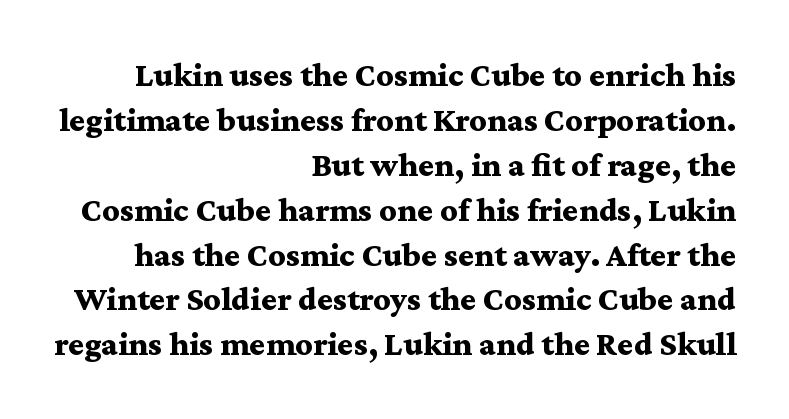
Q: Is the text bold? A: Yes.
Q: Is the text italic (slanted)? A: No, it is upright.
Q: Is the typeface a serif or a sans-serif typeface? A: Serif.
Q: Is the text underlined? A: No.
Q: How is the paragraph aligned? A: Right-aligned.
Q: Is the spacing between letters normal or unusually wide? A: Normal.
Q: Is the spacing between lines tight, normal or loose? A: Normal.
Q: Width (condensed, normal, or wide)? A: Wide.
Q: Stroke contrast? A: Medium.
Q: x-height? A: Medium.
Q: Monospaced? A: No.
